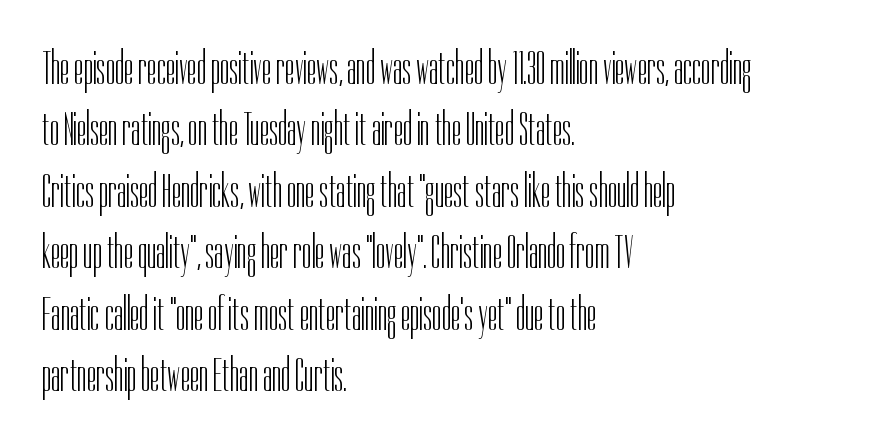
Q: Is the text bold? A: No.
Q: Is the text italic (slanted)? A: No, it is upright.
Q: Is the typeface a serif or a sans-serif typeface? A: Sans-serif.
Q: Is the text underlined? A: No.
Q: How is the paragraph aligned? A: Left-aligned.
Q: Is the spacing between letters normal or unusually wide? A: Normal.
Q: Is the spacing between lines tight, normal or loose? A: Normal.
Q: Width (condensed, normal, or wide)? A: Condensed.
Q: Stroke contrast? A: Low.
Q: x-height? A: Medium.
Q: Monospaced? A: No.
